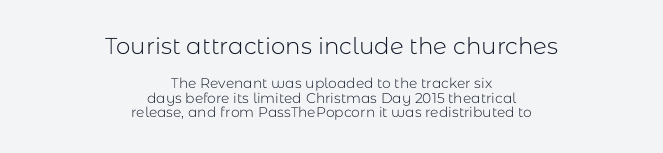
Nothing heavy about these letters — not bold at all. Nope, not italic — everything's standing straight. A student would call this center alignment; a typographer would say set centered. Is the letter spacing exaggerated? No — it looks like the ordinary default.
